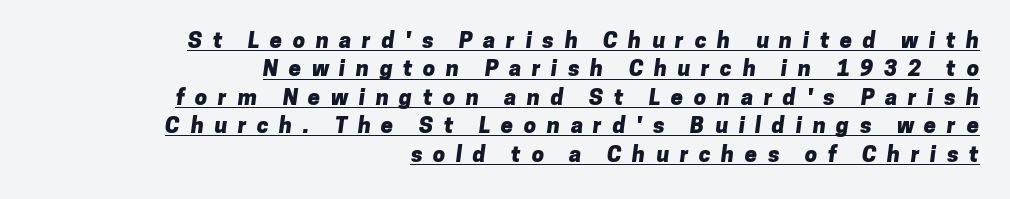
How are the letters spaced? Widely, with obvious added tracking. The text block is weighted toward the right margin, trailing off unevenly leftward. Stroke thickness is high; the sample reads as a true bold. Does a line run under the words? Yes, clearly.
